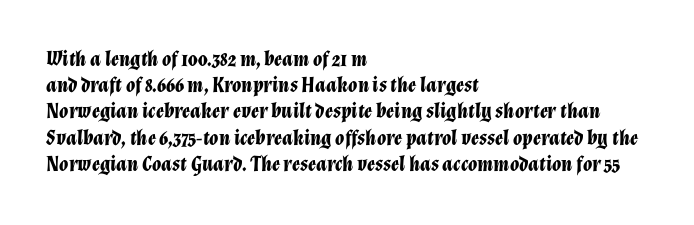
The image shows 21 px bold type, italic (leaning right); set left-aligned, normal line spacing (1.25x), normal letter spacing, not underlined.
